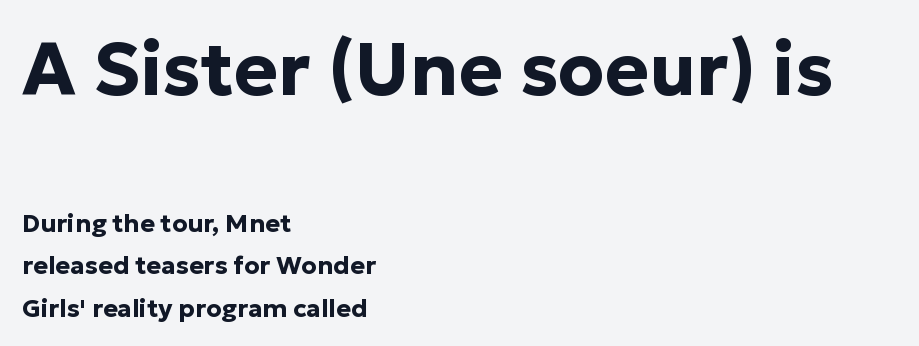
In this sample the first text group is rendered at the bigger scale. The type sits square on the baseline with zero lean. Type style note: lacks serifs. Beneath every word, the page is bare.
